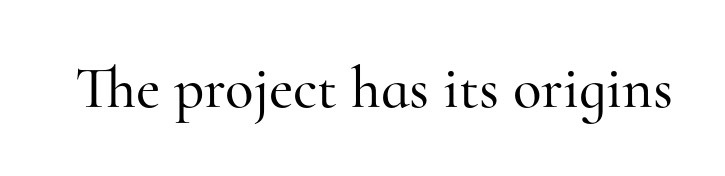
{"serif": "yes", "italic": "no", "width": "normal", "stroke_contrast": "high", "x_height": "small", "monospaced": "no", "underline": "no", "letter_spacing": "normal", "letter_spacing_em": 0.0, "glyph_px": 59}
